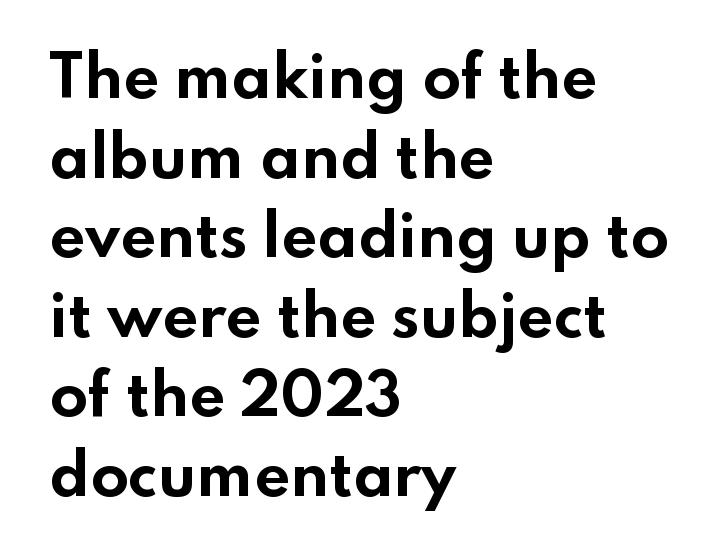
Q: Is the text bold? A: Yes.
Q: Is the text italic (slanted)? A: No, it is upright.
Q: Is the typeface a serif or a sans-serif typeface? A: Sans-serif.
Q: Is the text underlined? A: No.
Q: How is the paragraph aligned? A: Left-aligned.
Q: Is the spacing between letters normal or unusually wide? A: Normal.
Q: Is the spacing between lines tight, normal or loose? A: Normal.
Q: Width (condensed, normal, or wide)? A: Wide.
Q: Stroke contrast? A: Low.
Q: x-height? A: Small.
Q: Monospaced? A: No.
